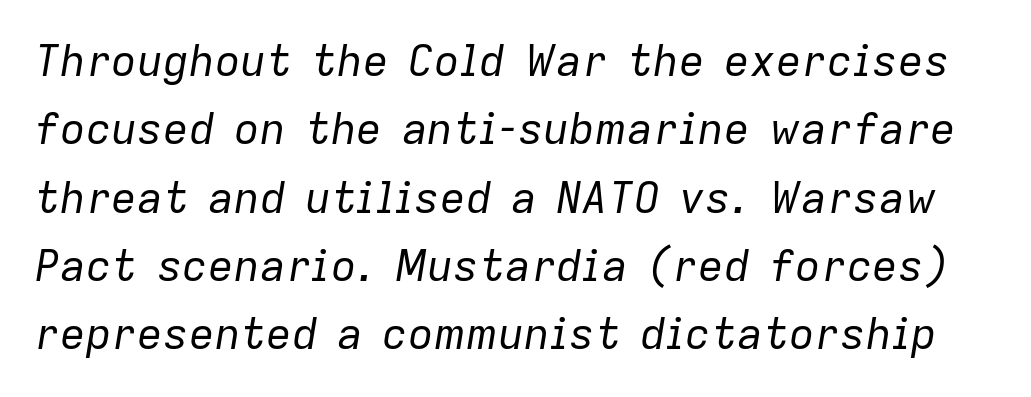
The space directly below the letters is spotless. Honestly, the letter spacing is just normal — you wouldn't notice it. Quick note: interline space is typical. Note the varied advance widths — an 'i' is clearly narrower than an 'm'. Characters are canted at an angle relative to the baseline's perpendicular.
